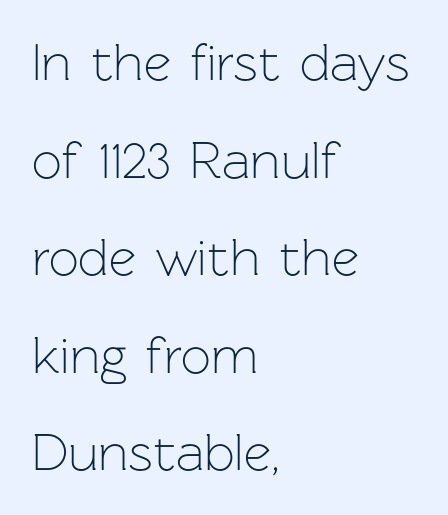
The image shows 53 px light sans-serif type, upright; set left-aligned, line spacing 1.84x, normal letter spacing, not underlined; low stroke contrast and a medium x-height.
